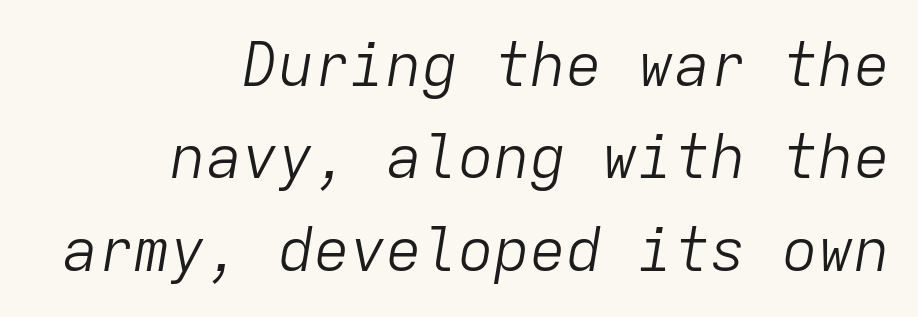
Which margin do the lines hug? The right one — the left edge is uneven. These lines keep a tight, regular rhythm from letter to letter. The passage shown is typed in a monospace face where columns stay perfectly aligned. The specimen reads as italic at a glance. The words here are not underlined.
